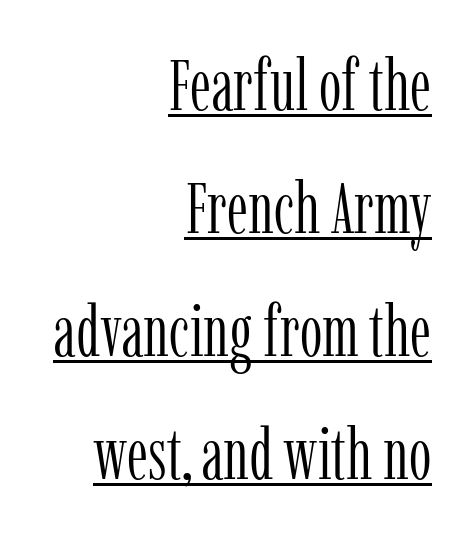
Weight: not bold — regular or lighter. The specimen includes a rule beneath the text block's lines. Here the designer chose a conventional face with non-uniform glyph widths. This sample is right-justified, so line beginnings fall wherever the words allow. Look at the bottom of the vertical strokes: they flare into serifs here.
